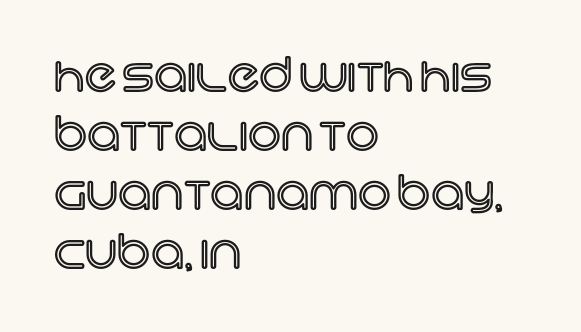
Q: Is the text italic (slanted)? A: No, it is upright.
Q: Is the text underlined? A: No.
Q: How is the paragraph aligned? A: Left-aligned.
Q: Is the spacing between letters normal or unusually wide? A: Normal.
Q: Is the spacing between lines tight, normal or loose? A: Normal.
Q: Width (condensed, normal, or wide)? A: Normal.
Q: x-height? A: Large.
Q: Monospaced? A: No.
